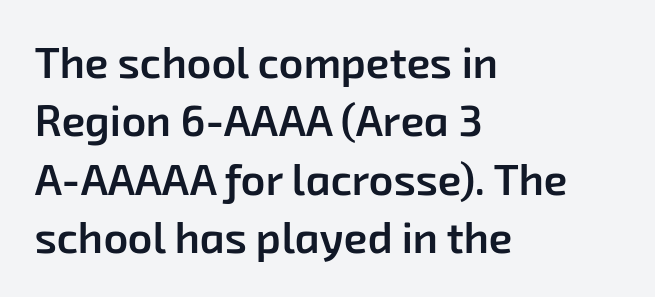
These lines keep a tight, regular rhythm from letter to letter. Is the type bold? Partly — it's a semibold, heavier than regular but not fully bold. Layout note: lines flush left. The letters advance in unequal steps, a hallmark of proportional type.
